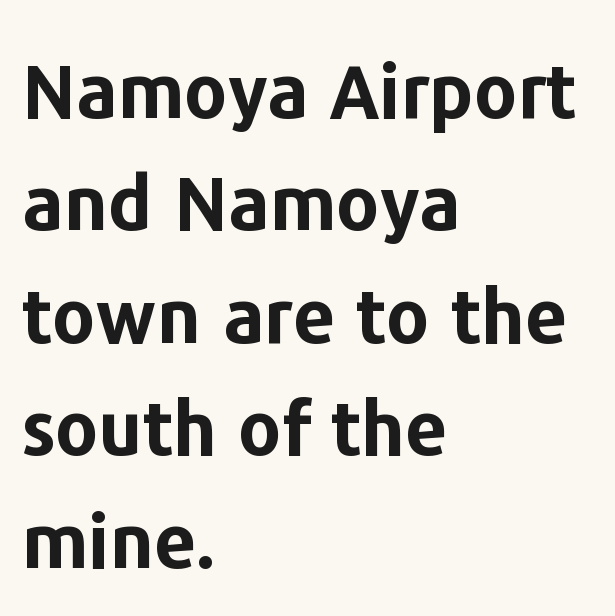
Q: Is the text bold? A: Yes.
Q: Is the text italic (slanted)? A: No, it is upright.
Q: Is the typeface a serif or a sans-serif typeface? A: Sans-serif.
Q: Is the text underlined? A: No.
Q: How is the paragraph aligned? A: Left-aligned.
Q: Is the spacing between letters normal or unusually wide? A: Normal.
Q: Is the spacing between lines tight, normal or loose? A: Normal.
Q: Width (condensed, normal, or wide)? A: Normal.
Q: Stroke contrast? A: Low.
Q: x-height? A: Medium.
Q: Monospaced? A: No.
